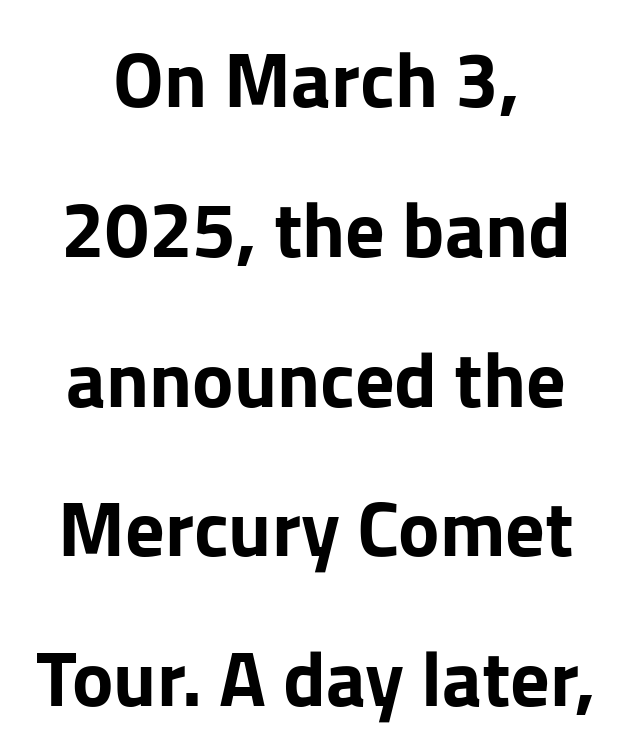
The image shows 78 px bold sans-serif type, upright; set centered, loose line spacing (1.92x), normal letter spacing, not underlined; low stroke contrast and a medium x-height.
